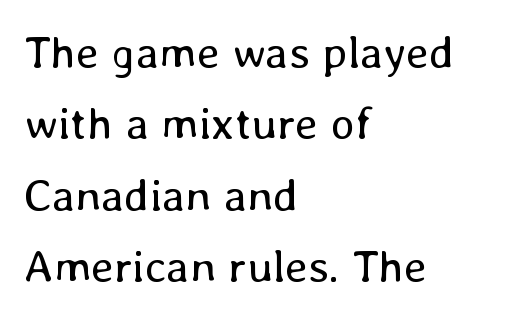
The image shows 46 px regular-weight type, upright; set left-aligned, normal line spacing (1.55x), normal letter spacing, not underlined; low stroke contrast and a medium x-height.
